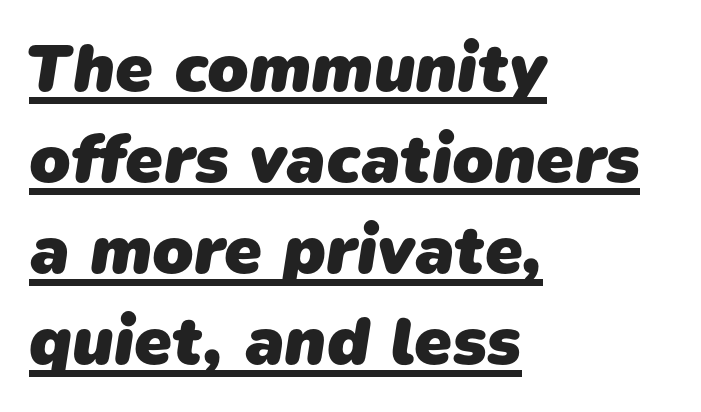
Q: Is the text bold? A: Yes.
Q: Is the typeface a serif or a sans-serif typeface? A: Sans-serif.
Q: Is the text underlined? A: Yes.
Q: How is the paragraph aligned? A: Left-aligned.
Q: Is the spacing between letters normal or unusually wide? A: Normal.
Q: Is the spacing between lines tight, normal or loose? A: Normal.
Q: Width (condensed, normal, or wide)? A: Normal.
Q: Stroke contrast? A: Low.
Q: x-height? A: Medium.
Q: Monospaced? A: No.
